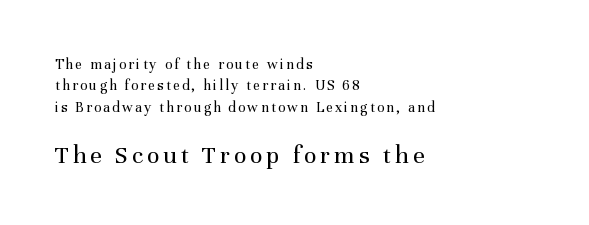
Casual observation: everything's shoved over to the left. A typesetter would mark this as roman, not italic. Note: smaller setting up top, larger setting below. Descender tails drop into unmarked territory. Vertical spacing — default. Stroke thickness stays within the range of a standard reading face or lighter.
